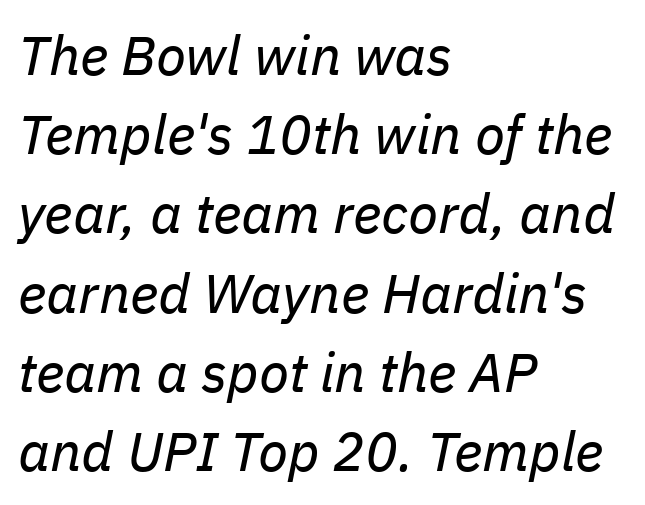
A quiet, ordinary-to-light weight characterises the typeface. Compared with ordinary roman type, these characters are visibly tilted. Default kerning and tracking; the words read as compact shapes. Each letter keeps its own natural width here, so spacing adapts to shape. The setting favours the left margin, as ordinary paragraphs usually do.
